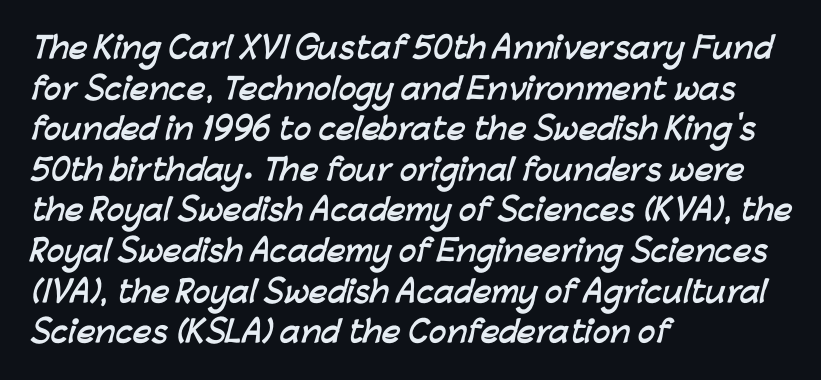
This rendering employs a face without finishing strokes, i.e., a sans-serif. Each word holds together tightly as a unit, with standard inter-letter gaps. Each line starts at the same left margin while the right side varies. The typesetting leans heavy: a genuine bold. Quick note: underline off.
